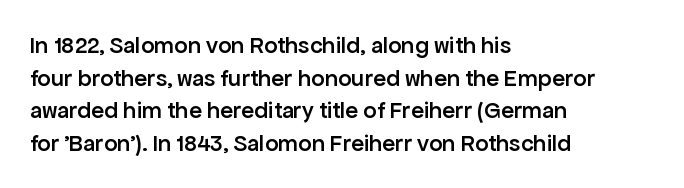
The image shows 24 px text type, upright; set left-aligned, normal line spacing (1.36x), normal letter spacing, not underlined.
